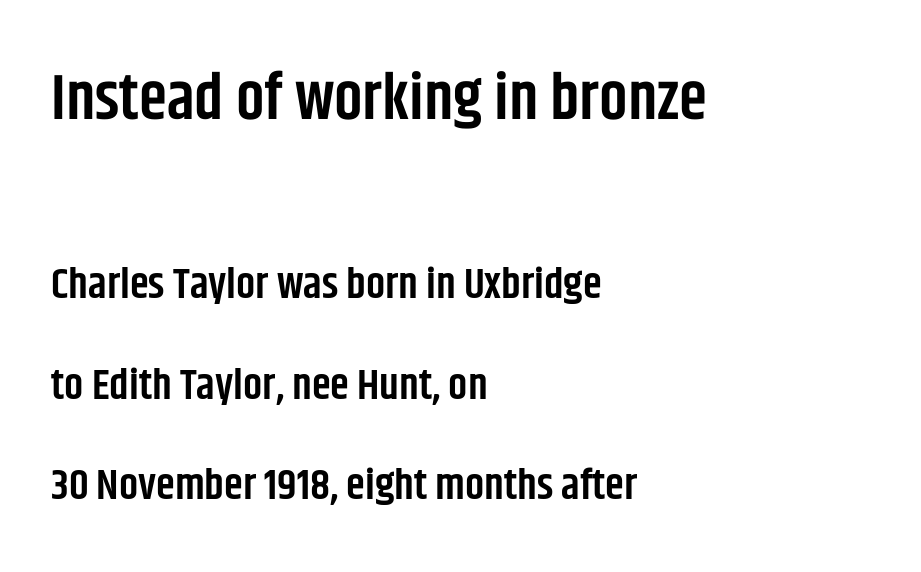
Where is the straight margin? On the left. The passage shown is typed in a proportional face where columns would drift. Typesetter's note: demi weight, one step under bold. This rendering features lettering with no underline.
